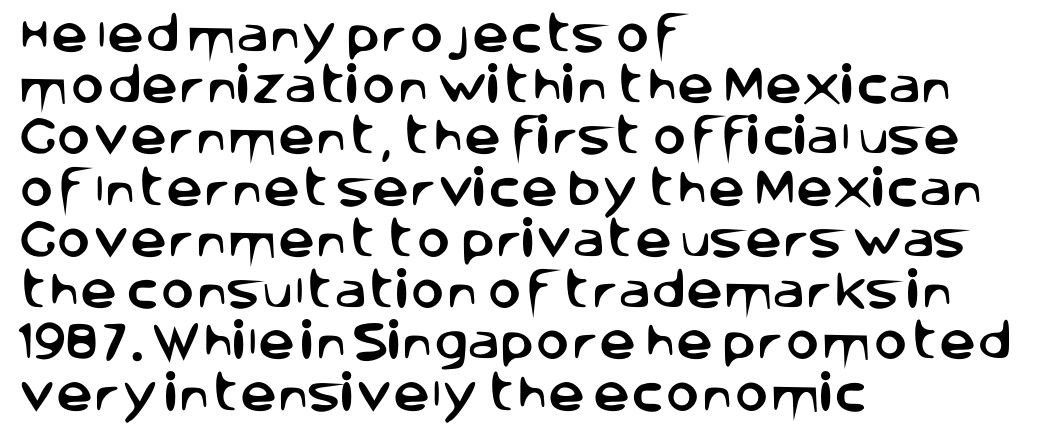
Q: Is the text italic (slanted)? A: No, it is upright.
Q: Is the typeface a serif or a sans-serif typeface? A: Sans-serif.
Q: Is the text underlined? A: No.
Q: How is the paragraph aligned? A: Left-aligned.
Q: Is the spacing between letters normal or unusually wide? A: Normal.
Q: Is the spacing between lines tight, normal or loose? A: Normal.
Q: Width (condensed, normal, or wide)? A: Normal.
Q: Stroke contrast? A: Low.
Q: x-height? A: Large.
Q: Monospaced? A: No.
